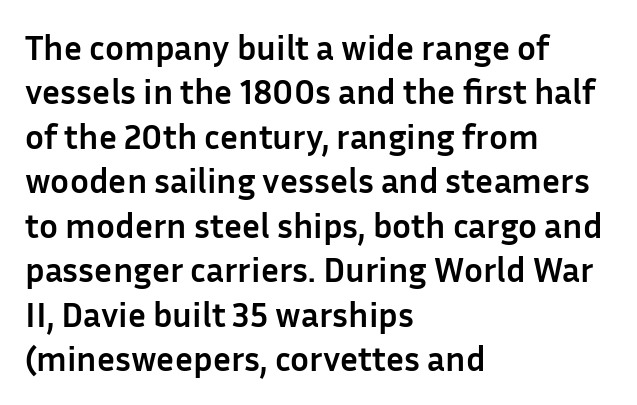
Here the designer chose a conventional face with non-uniform glyph widths. The letters sit at their default tracking, neither squeezed nor spread. Horizontally, the lines are justified to the leading edge only. The strip under each line holds only bare page.
